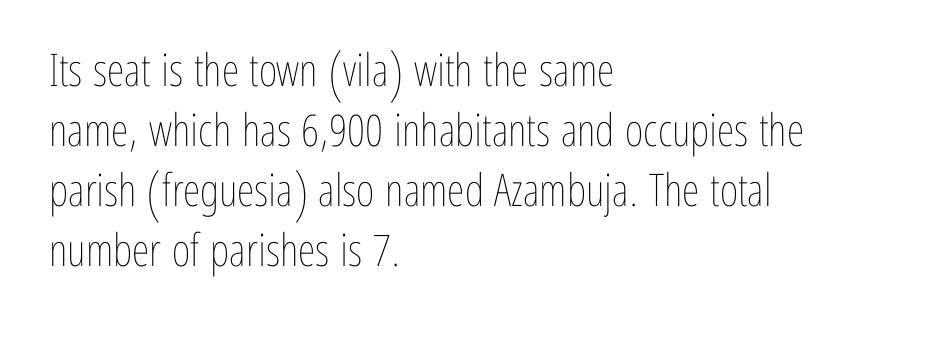
{"italic": "no", "bold": "no", "weight": "thin", "width": "condensed", "stroke_contrast": "low", "x_height": "medium", "monospaced": "no", "underline": "no", "align": "left", "line_spacing": "normal", "line_spacing_ratio": 1.33, "letter_spacing": "normal", "letter_spacing_em": 0.0, "glyph_px": 45}
